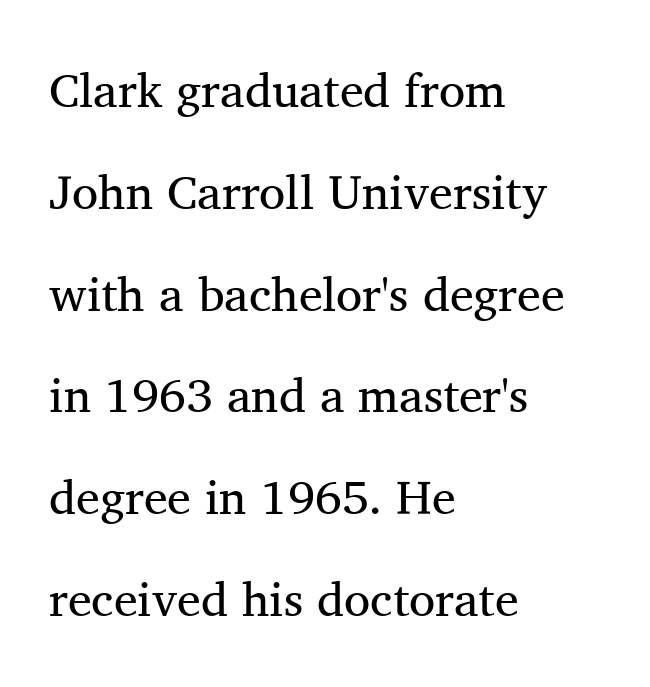
The image shows 48 px regular-weight serif type, upright; set left-aligned, loose line spacing (2.12x), normal letter spacing, not underlined; medium stroke contrast and a medium x-height.
